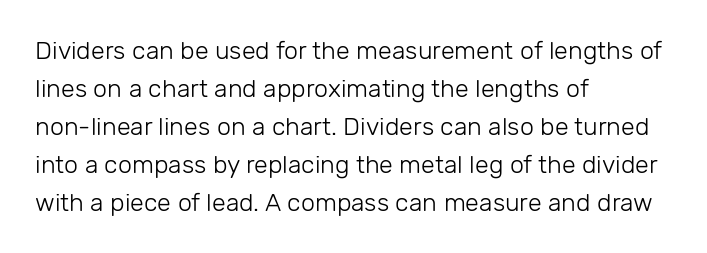
{"italic": "no", "bold": "no", "underline": "no", "align": "left", "line_spacing": "normal", "line_spacing_ratio": 1.52, "letter_spacing": "normal", "letter_spacing_em": 0.0, "glyph_px": 25}
